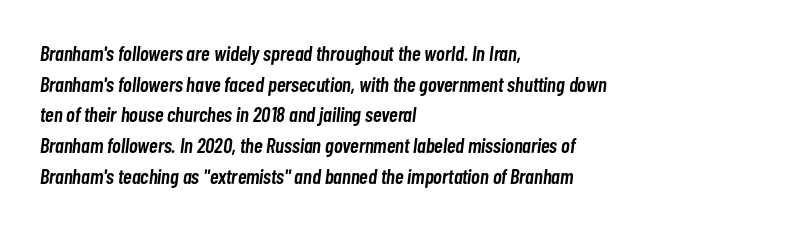
Tracking value appears to be zero — textbook default spacing. The strip under each line holds only bare page. Style check: oblique. Firm but not heavy-handed strokes: this text is semibold. Left-aligned paragraph, ragged on the right.
